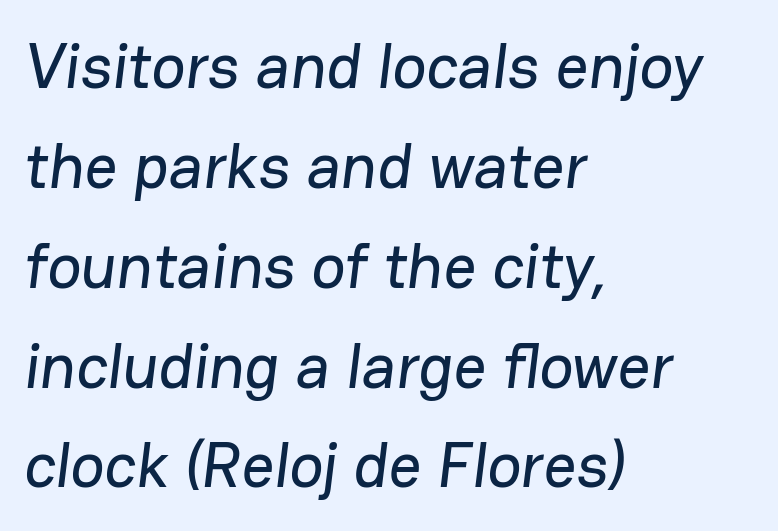
Q: Is the typeface a serif or a sans-serif typeface? A: Sans-serif.
Q: Is the text underlined? A: No.
Q: How is the paragraph aligned? A: Left-aligned.
Q: Is the spacing between letters normal or unusually wide? A: Normal.
Q: Is the spacing between lines tight, normal or loose? A: Normal.
Q: Width (condensed, normal, or wide)? A: Normal.
Q: Stroke contrast? A: Low.
Q: x-height? A: Medium.
Q: Monospaced? A: No.
